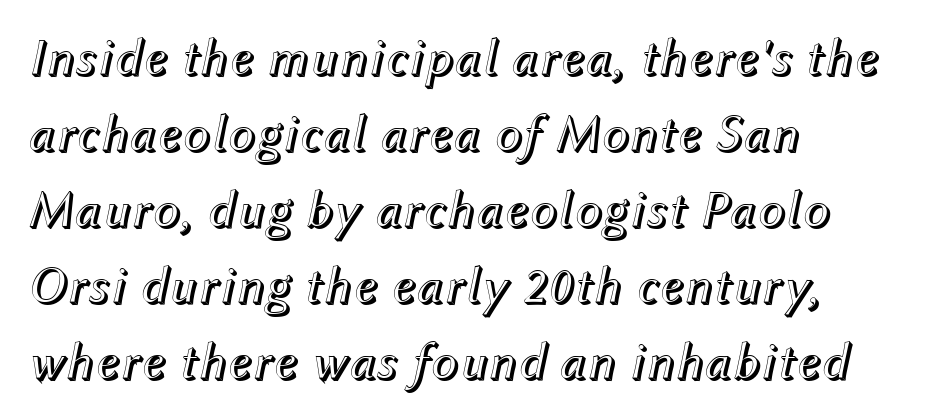
The image shows 52 px text type, italic (leaning right); set left-aligned, normal line spacing (1.46x), normal letter spacing, not underlined; a medium x-height.
